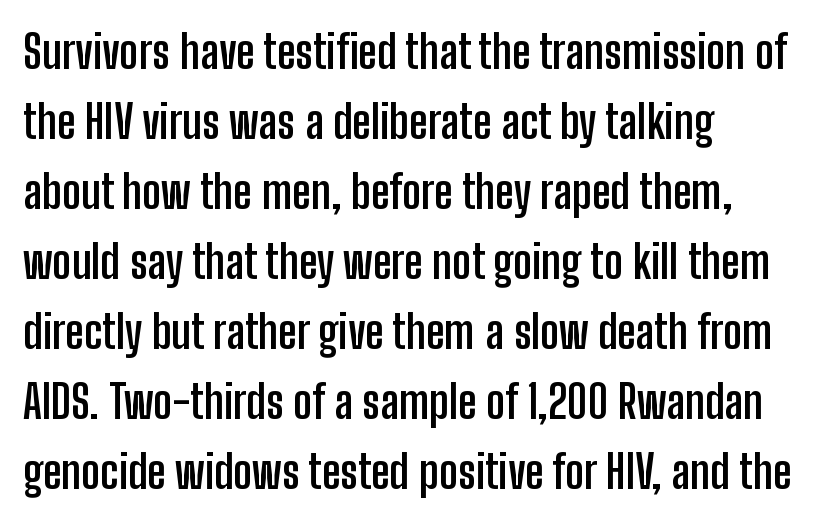
Q: Is the text bold? A: Yes.
Q: Is the text italic (slanted)? A: No, it is upright.
Q: Is the typeface a serif or a sans-serif typeface? A: Sans-serif.
Q: Is the text underlined? A: No.
Q: How is the paragraph aligned? A: Left-aligned.
Q: Is the spacing between letters normal or unusually wide? A: Normal.
Q: Is the spacing between lines tight, normal or loose? A: Normal.
Q: Width (condensed, normal, or wide)? A: Condensed.
Q: Stroke contrast? A: Low.
Q: x-height? A: Medium.
Q: Monospaced? A: No.
